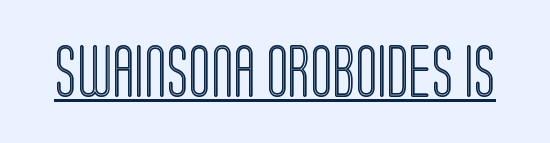
The passage shown is underscored from start to finish. Proportional: the letters do not fall into vertical columns. Unlike italic type, these characters show no tilt at all. Is the letter spacing exaggerated? No — it looks like the ordinary default.
